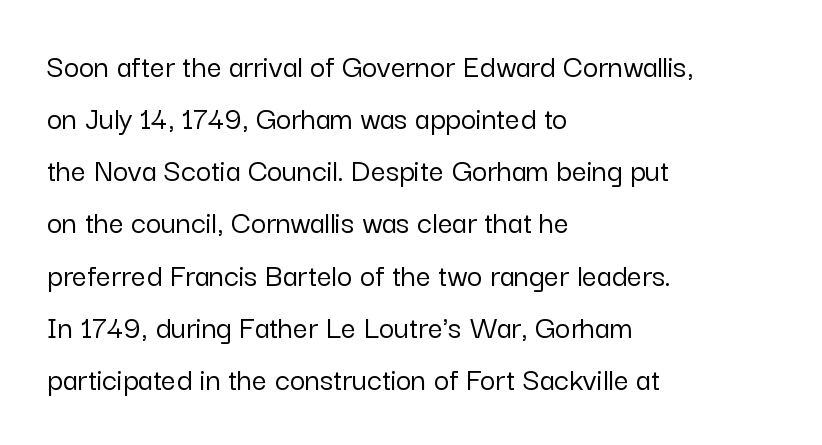
The image shows 33 px sans-serif type, upright; set left-aligned, normal line spacing (1.58x), normal letter spacing, not underlined; low stroke contrast and a medium x-height.
